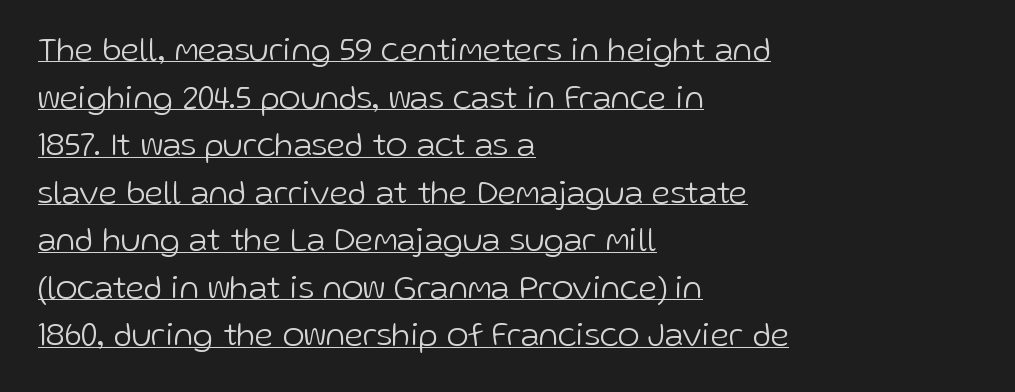
Q: Is the text bold? A: No.
Q: Is the text italic (slanted)? A: No, it is upright.
Q: Is the typeface a serif or a sans-serif typeface? A: Sans-serif.
Q: Is the text underlined? A: Yes.
Q: How is the paragraph aligned? A: Left-aligned.
Q: Is the spacing between letters normal or unusually wide? A: Normal.
Q: Is the spacing between lines tight, normal or loose? A: Normal.
Q: Width (condensed, normal, or wide)? A: Normal.
Q: Stroke contrast? A: Low.
Q: x-height? A: Medium.
Q: Monospaced? A: No.
